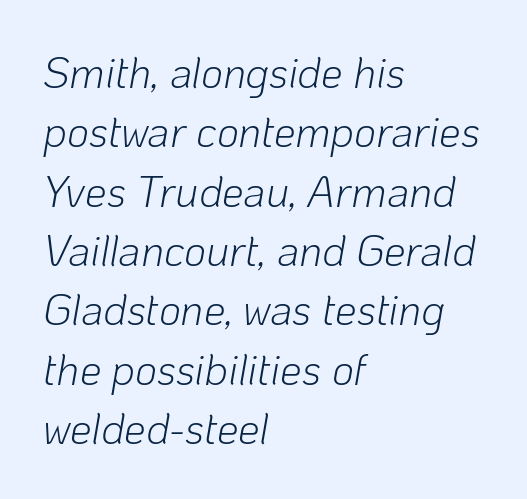
The typesetter chose a ragged-right arrangement here. In terms of leading, this rendering sits right in the middle. The line texture is even and compact thanks to regular tracking. Stem width sits at or under what a default text font uses. Has an underline been added? It has not.
